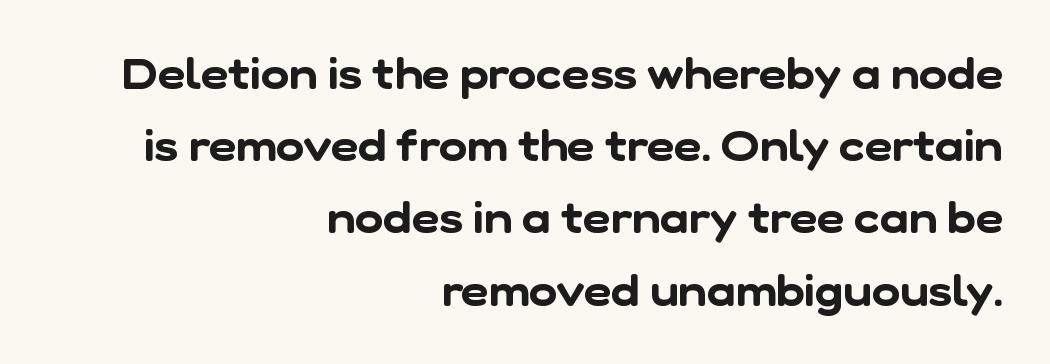
Q: Is the typeface a serif or a sans-serif typeface? A: Sans-serif.
Q: Is the text underlined? A: No.
Q: How is the paragraph aligned? A: Right-aligned.
Q: Is the spacing between letters normal or unusually wide? A: Normal.
Q: Is the spacing between lines tight, normal or loose? A: Normal.
Q: Width (condensed, normal, or wide)? A: Normal.
Q: Stroke contrast? A: Low.
Q: x-height? A: Medium.
Q: Monospaced? A: No.
